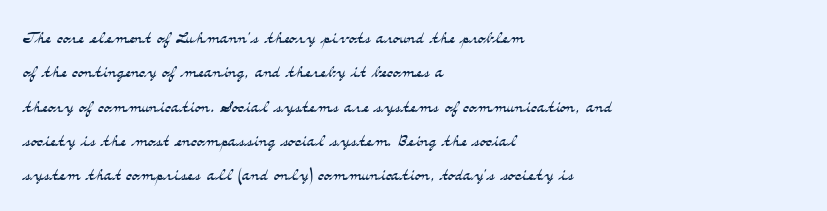
Q: Is the text bold? A: No.
Q: Is the text italic (slanted)? A: Yes.
Q: Is the text underlined? A: No.
Q: How is the paragraph aligned? A: Left-aligned.
Q: Is the spacing between letters normal or unusually wide? A: Normal.
Q: Is the spacing between lines tight, normal or loose? A: Normal.
